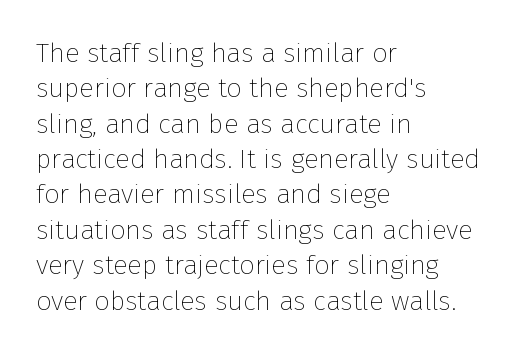
The image shows 27 px text type, upright; set left-aligned, normal line spacing (1.31x), normal letter spacing, not underlined.
